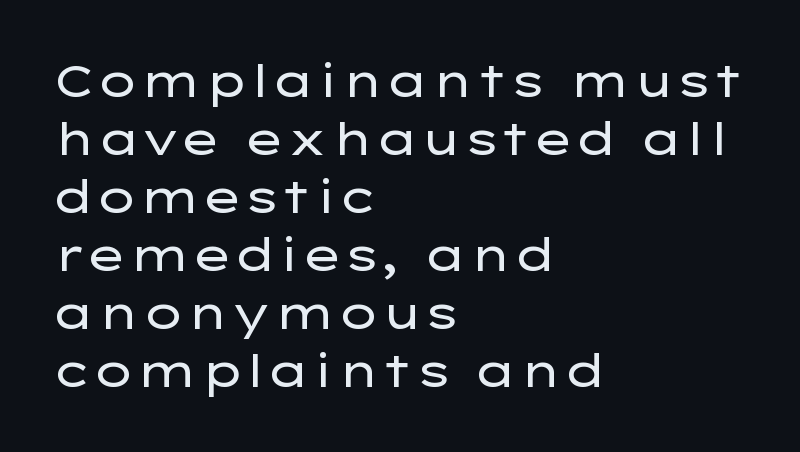
Q: Is the text bold? A: No.
Q: Is the text italic (slanted)? A: No, it is upright.
Q: Is the typeface a serif or a sans-serif typeface? A: Sans-serif.
Q: Is the text underlined? A: No.
Q: How is the paragraph aligned? A: Left-aligned.
Q: Is the spacing between letters normal or unusually wide? A: Normal.
Q: Is the spacing between lines tight, normal or loose? A: Normal.
Q: Width (condensed, normal, or wide)? A: Wide.
Q: Stroke contrast? A: Low.
Q: x-height? A: Medium.
Q: Monospaced? A: No.
